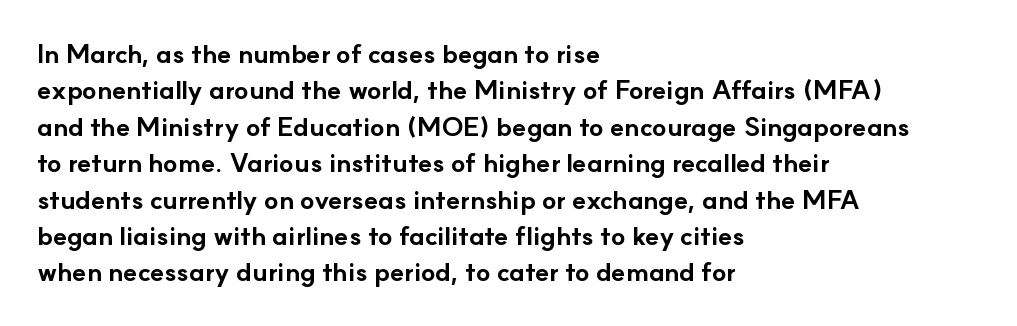
{"italic": "no", "bold": "yes", "underline": "no", "align": "left", "line_spacing": "normal", "line_spacing_ratio": 1.4, "letter_spacing": "normal", "letter_spacing_em": 0.0, "glyph_px": 26}
